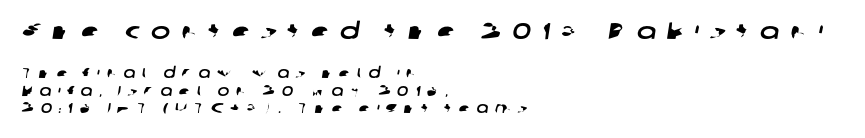
{"underline": "no", "align": "left", "line_spacing_ratio": 1.22, "letter_spacing": "wide", "letter_spacing_em": 0.48, "larger_block": "first", "size_ratio": 1.64, "glyph_px": 23}
